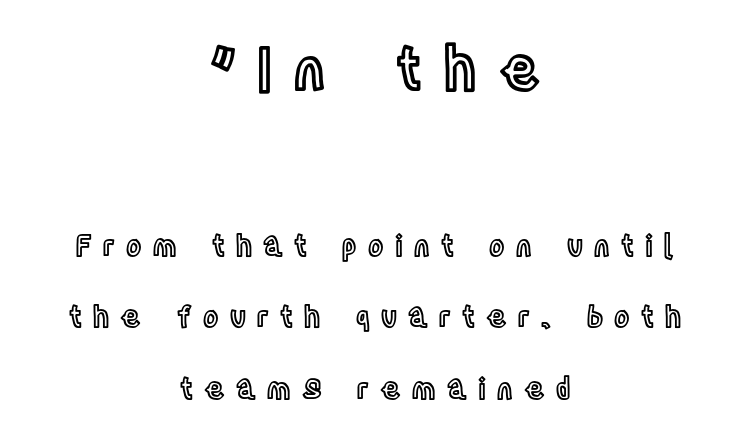
Tall strokes in this sample are plumb rather than angled. Inter-character spacing is expanded well beyond the font's built-in metrics. Proportional: the letters do not fall into vertical columns. Casual observation: everything's sitting right in the middle.
